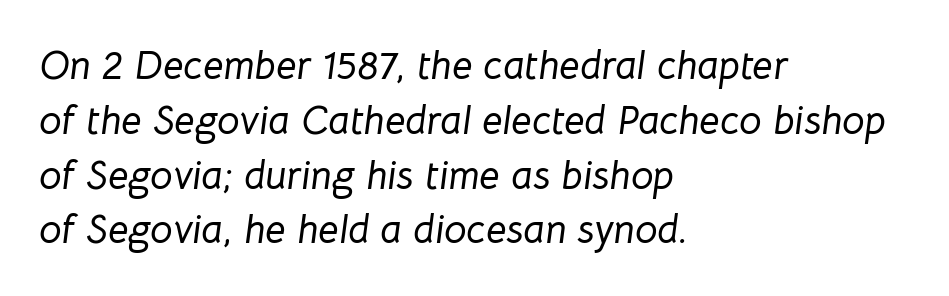
Q: Is the text italic (slanted)? A: Yes, it leans right by about 8 degrees.
Q: Is the text underlined? A: No.
Q: How is the paragraph aligned? A: Left-aligned.
Q: Is the spacing between letters normal or unusually wide? A: Normal.
Q: Is the spacing between lines tight, normal or loose? A: Normal.
Q: Width (condensed, normal, or wide)? A: Normal.
Q: Stroke contrast? A: Low.
Q: x-height? A: Medium.
Q: Monospaced? A: No.
